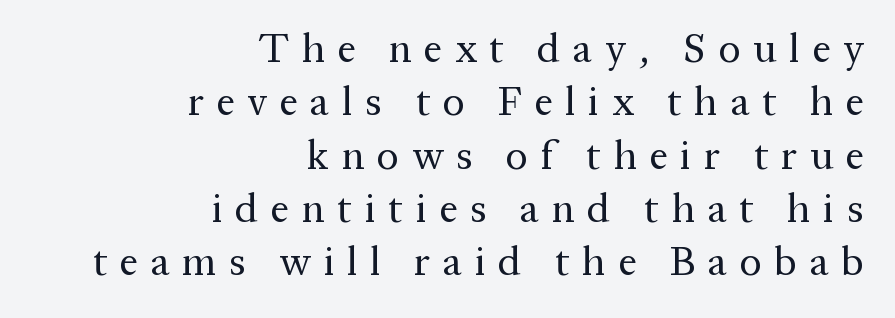
Q: Is the text bold? A: No.
Q: Is the text italic (slanted)? A: No, it is upright.
Q: Is the typeface a serif or a sans-serif typeface? A: Serif.
Q: Is the text underlined? A: No.
Q: How is the paragraph aligned? A: Right-aligned.
Q: Is the spacing between letters normal or unusually wide? A: Unusually wide.
Q: Is the spacing between lines tight, normal or loose? A: Normal.
Q: Width (condensed, normal, or wide)? A: Normal.
Q: Stroke contrast? A: Medium.
Q: x-height? A: Medium.
Q: Monospaced? A: No.
